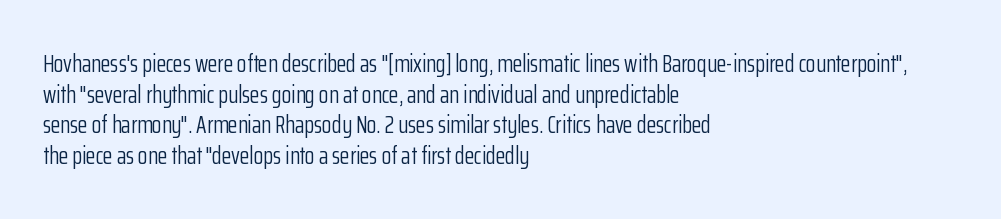
{"italic": "no", "bold": "no", "underline": "no", "align": "left", "line_spacing_ratio": 1.23, "letter_spacing": "normal", "letter_spacing_em": 0.0, "glyph_px": 25}
